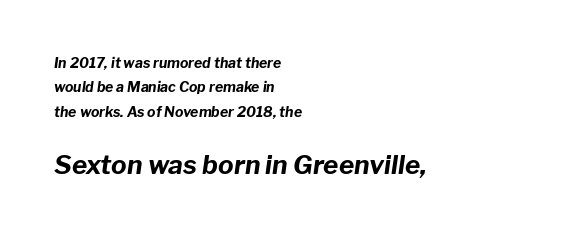
{"italic": "yes", "lean": "right", "slant_degrees": 8, "bold": "yes", "underline": "no", "align": "left", "line_spacing_ratio": 1.74, "letter_spacing": "normal", "letter_spacing_em": 0.0, "larger_block": "second", "size_ratio": 1.86, "glyph_px": 26}
